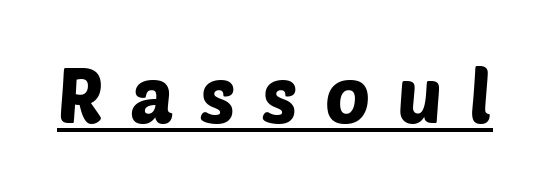
Q: Is the typeface a serif or a sans-serif typeface? A: Sans-serif.
Q: Is the text underlined? A: Yes.
Q: Is the spacing between letters normal or unusually wide? A: Unusually wide.
Q: Width (condensed, normal, or wide)? A: Normal.
Q: Stroke contrast? A: Low.
Q: x-height? A: Large.
Q: Monospaced? A: No.
